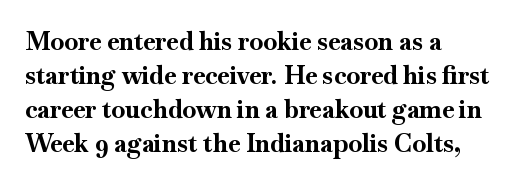
{"italic": "no", "bold": "yes", "underline": "no", "align": "left", "line_spacing": "normal", "line_spacing_ratio": 1.36, "letter_spacing": "normal", "letter_spacing_em": 0.0, "glyph_px": 25}
